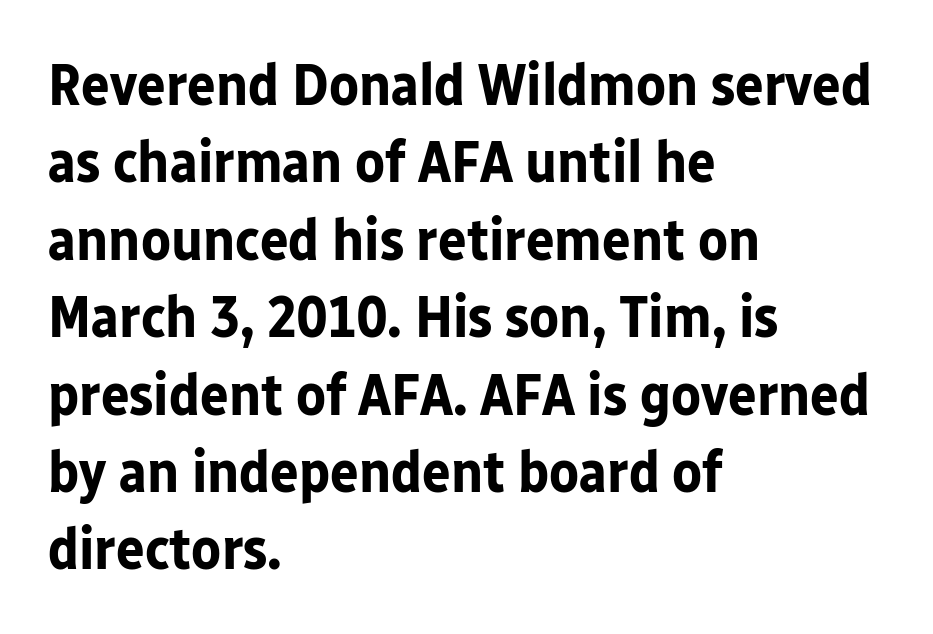
{"serif": "no", "italic": "no", "bold": "yes", "weight": "bold", "width": "normal", "stroke_contrast": "low", "x_height": "medium", "monospaced": "no", "underline": "no", "align": "left", "line_spacing": "normal", "line_spacing_ratio": 1.29, "letter_spacing": "normal", "letter_spacing_em": 0.0, "glyph_px": 60}
